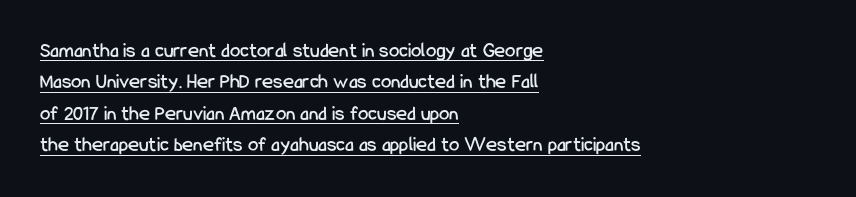
The typography opts for an upright posture over an oblique one. Spacing between characters is what you'd get straight out of the box. The lines are quadded left. One glance says typical: line gaps are just what's usual. Beneath each row of characters lies a ruled line.
